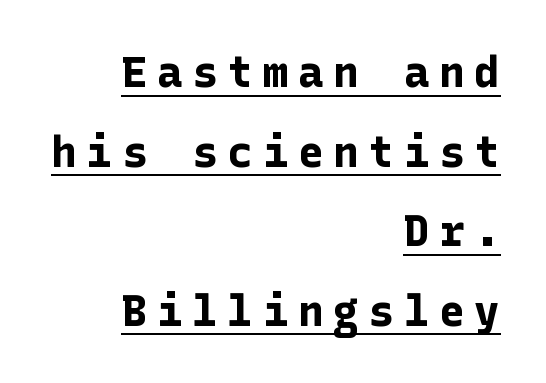
Are there feet on the stems? There aren't — it's a sans. Caption: multi-line text, flush right, ragged left. Underline: present. Thick stems and heavy bowls — unmistakably bold.
